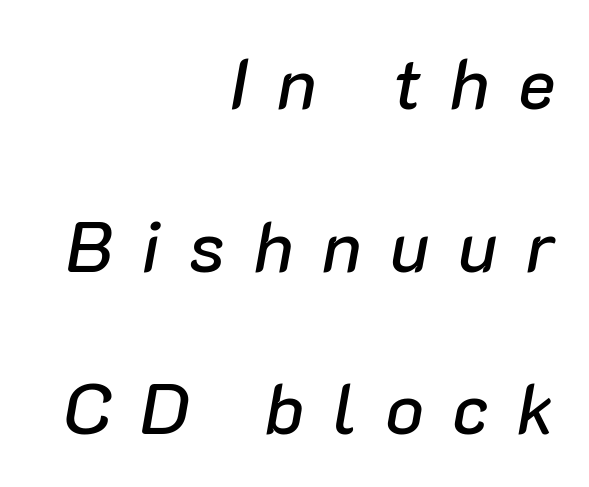
Someone cranked the tracking dial way up on this one. A student would call this right alignment; a typographer would say flush right, rag left. Posture: slanted. Beneath every word, the page is bare. Rows of type keep a wide berth in the vertical direction.
